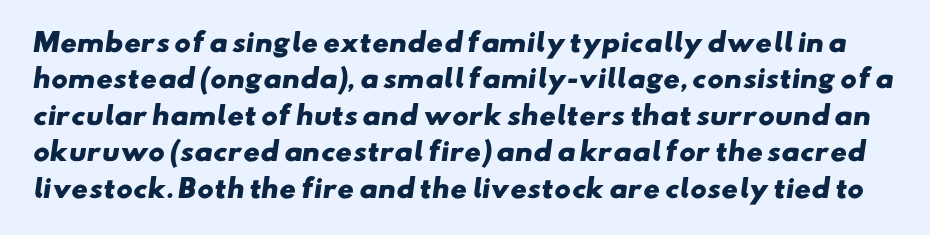
{"bold": "yes", "underline": "no", "line_spacing": "normal", "line_spacing_ratio": 1.46, "letter_spacing": "normal", "letter_spacing_em": 0.0, "glyph_px": 25}
